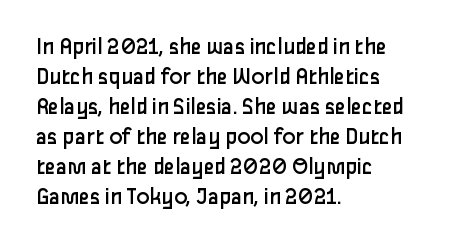
Honestly, there is no underline to notice here at all. The font's upright variant was chosen for this text. Horizontally, the lines are justified to the leading edge only. Bold? No — there's no thickening of the strokes.
